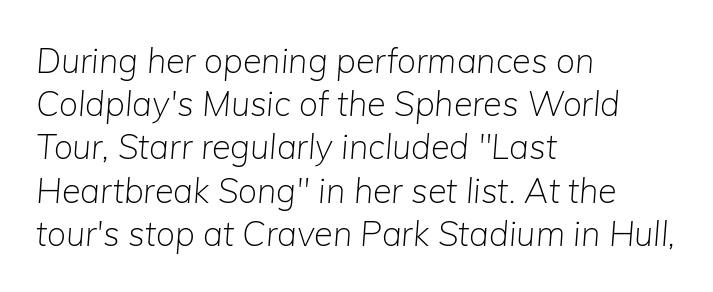
The letters advance in unequal steps, a hallmark of proportional type. Short and long lines alike share a common starting point at left. These glyphs show unthickened strokes, regular width or finer. The type is set solid horizontally, with unmodified tracking. Glance below the letters and you will spot only blank space. Is the type slanted? Yes — the strokes lean at a clear angle.
